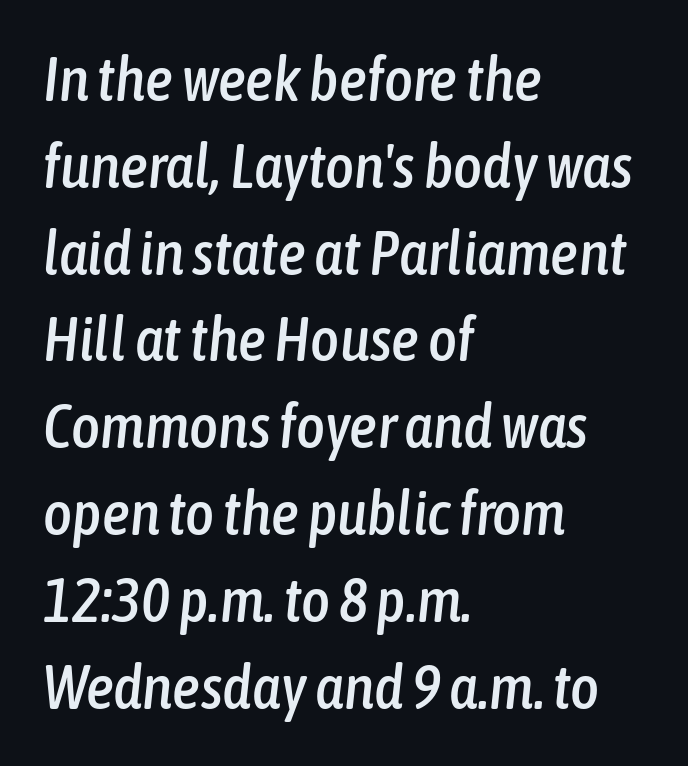
The rendering anchors every line to the left-hand side. Looks like regular typesetting: each glyph gets only the width it needs. The space between consecutive lines is moderate. In terms of posture, this sample is oblique.
